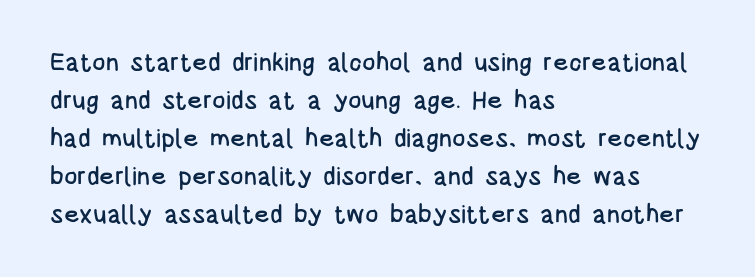
The image shows 25 px text type, upright; set left-aligned, normal line spacing (1.52x), normal letter spacing, not underlined.
